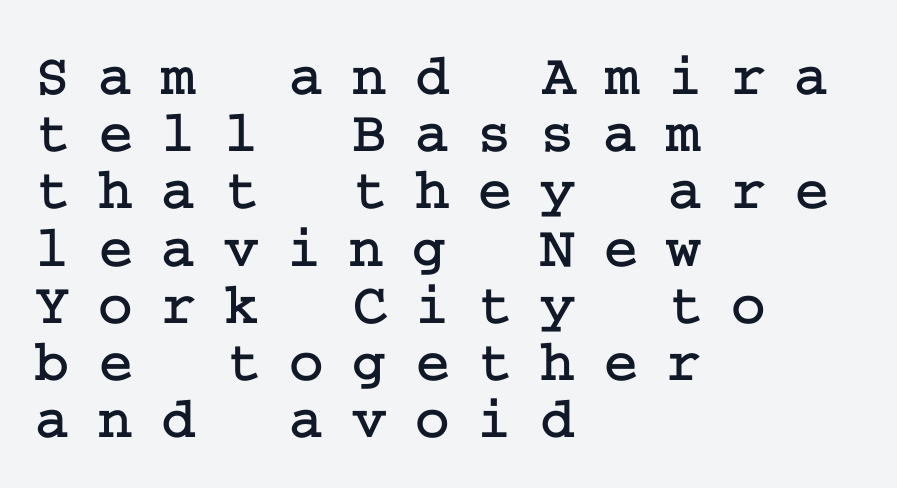
Q: Is the text italic (slanted)? A: No, it is upright.
Q: Is the typeface a serif or a sans-serif typeface? A: Serif.
Q: Is the text underlined? A: No.
Q: How is the paragraph aligned? A: Left-aligned.
Q: Is the spacing between letters normal or unusually wide? A: Unusually wide.
Q: Is the spacing between lines tight, normal or loose? A: Tight.
Q: Width (condensed, normal, or wide)? A: Normal.
Q: Stroke contrast? A: Low.
Q: x-height? A: Medium.
